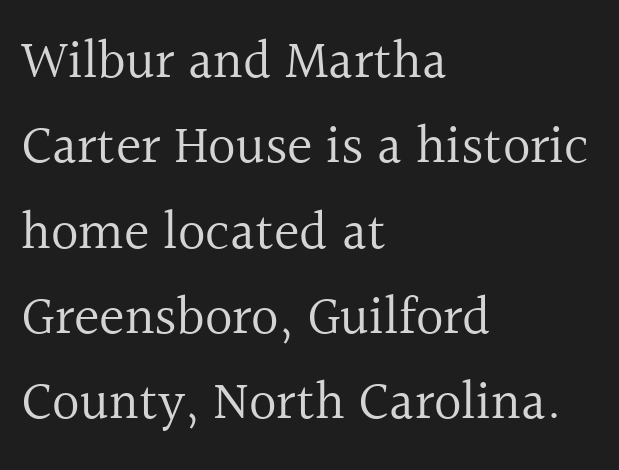
{"serif": "yes", "italic": "no", "bold": "no", "weight": "regular", "width": "normal", "x_height": "medium", "monospaced": "no", "underline": "no", "align": "left", "line_spacing": "normal", "line_spacing_ratio": 1.58, "letter_spacing": "normal", "letter_spacing_em": 0.0, "glyph_px": 54}
